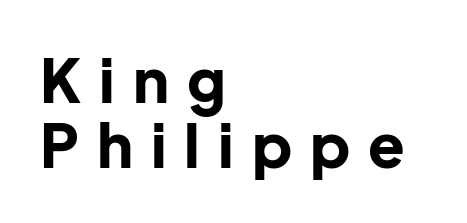
Q: Is the text bold? A: Yes.
Q: Is the text italic (slanted)? A: No, it is upright.
Q: Is the typeface a serif or a sans-serif typeface? A: Sans-serif.
Q: Is the text underlined? A: No.
Q: How is the paragraph aligned? A: Left-aligned.
Q: Is the spacing between letters normal or unusually wide? A: Unusually wide.
Q: Is the spacing between lines tight, normal or loose? A: Tight.
Q: Width (condensed, normal, or wide)? A: Normal.
Q: Stroke contrast? A: Low.
Q: x-height? A: Medium.
Q: Monospaced? A: No.
